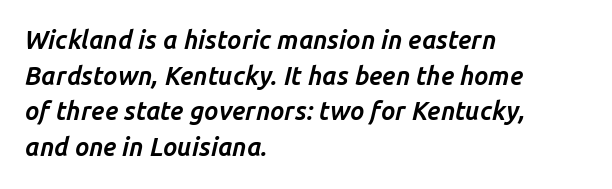
Q: Is the text bold? A: Yes.
Q: Is the text italic (slanted)? A: Yes, it leans right by about 14 degrees.
Q: Is the text underlined? A: No.
Q: How is the paragraph aligned? A: Left-aligned.
Q: Is the spacing between letters normal or unusually wide? A: Normal.
Q: Is the spacing between lines tight, normal or loose? A: Normal.
